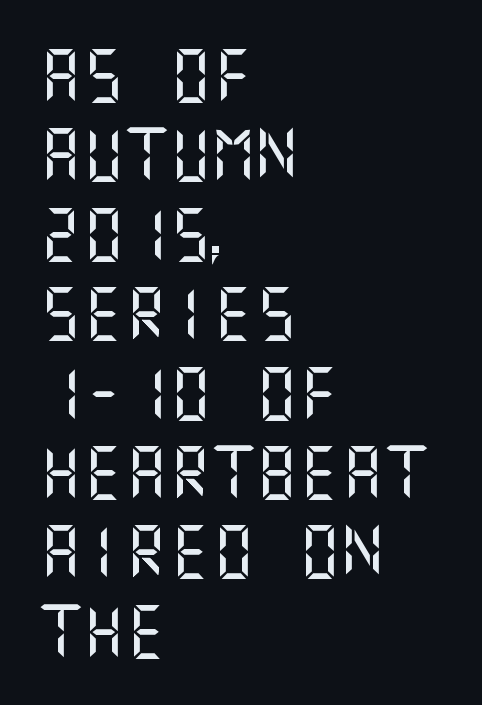
Summary of vertical rhythm: regular, with standard interline spacing. Letters rest on an invisible, unmarked baseline. The passage shown has conventional tracking throughout. Ordinary non-slanted type is in use. These lines are composed in type without serifs. A student would call this left alignment; a typographer would say flush left, rag right.
